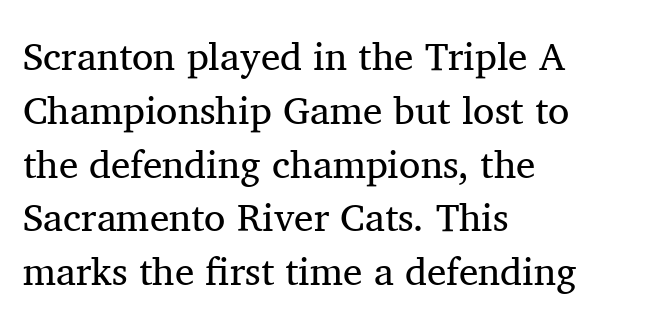
Q: Is the text bold? A: No.
Q: Is the text italic (slanted)? A: No, it is upright.
Q: Is the typeface a serif or a sans-serif typeface? A: Serif.
Q: Is the text underlined? A: No.
Q: How is the paragraph aligned? A: Left-aligned.
Q: Is the spacing between letters normal or unusually wide? A: Normal.
Q: Is the spacing between lines tight, normal or loose? A: Normal.
Q: Width (condensed, normal, or wide)? A: Normal.
Q: Stroke contrast? A: Medium.
Q: x-height? A: Medium.
Q: Monospaced? A: No.
